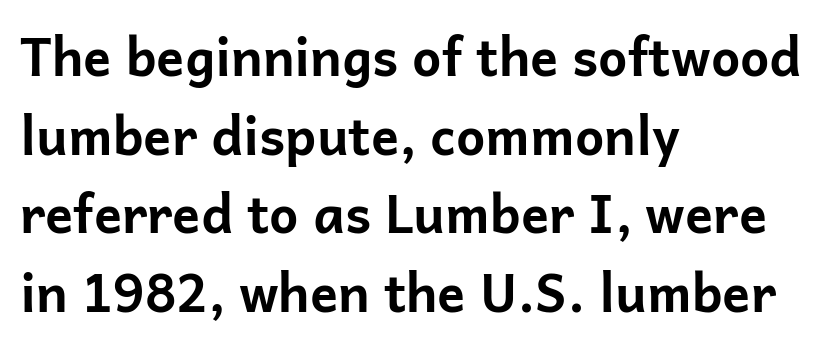
This sample keeps an unexceptional amount of space between lines. Teacher's note: observe the even left margin — that is flush-left alignment. These lines carry a lot of weight — the face is fully bold. Is this a sans? Yes — the strokes have no serifs. Quick note: underline off. What stands out about the letter spacing? Nothing — it is the standard amount.
